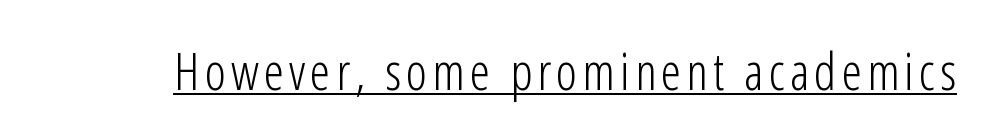
The image shows 51 px light, condensed sans-serif type, upright; set underlined; low stroke contrast and a medium x-height.
